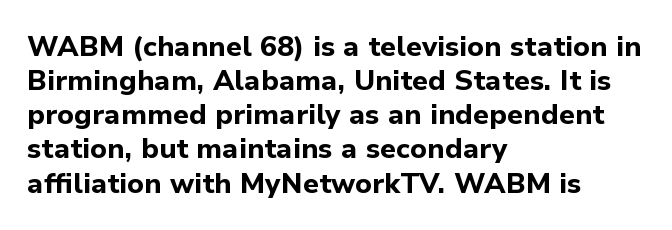
{"serif": "no", "italic": "no", "bold": "yes", "weight": "bold", "width": "normal", "stroke_contrast": "low", "x_height": "medium", "monospaced": "no", "underline": "no", "align": "left", "line_spacing_ratio": 1.22, "letter_spacing": "normal", "letter_spacing_em": 0.0, "glyph_px": 28}
